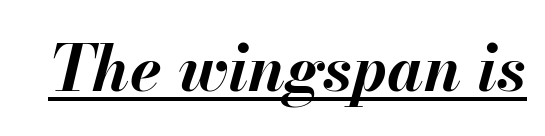
The image shows 64 px bold type, italic (leaning right); set normal letter spacing, underlined; medium stroke contrast and a small x-height.
